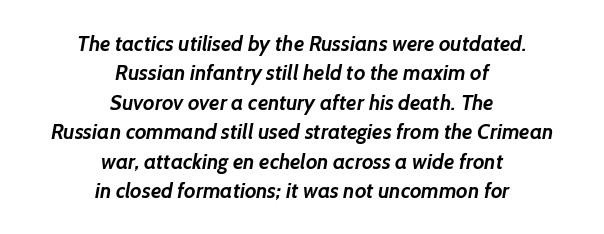
Q: Is the text bold? A: Yes.
Q: Is the text underlined? A: No.
Q: How is the paragraph aligned? A: Centered.
Q: Is the spacing between letters normal or unusually wide? A: Normal.
Q: Is the spacing between lines tight, normal or loose? A: Normal.
